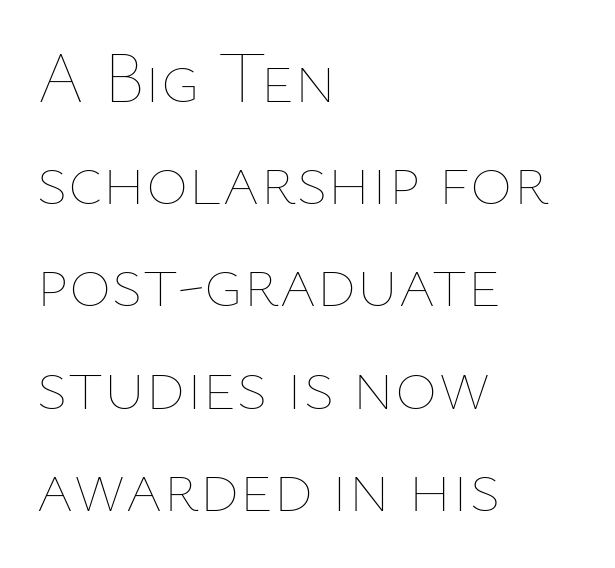
Q: Is the text bold? A: No.
Q: Is the text italic (slanted)? A: No, it is upright.
Q: Is the text underlined? A: No.
Q: How is the paragraph aligned? A: Left-aligned.
Q: Is the spacing between letters normal or unusually wide? A: Normal.
Q: Is the spacing between lines tight, normal or loose? A: Normal.
Q: Width (condensed, normal, or wide)? A: Normal.
Q: Stroke contrast? A: Low.
Q: x-height? A: Medium.
Q: Monospaced? A: No.
